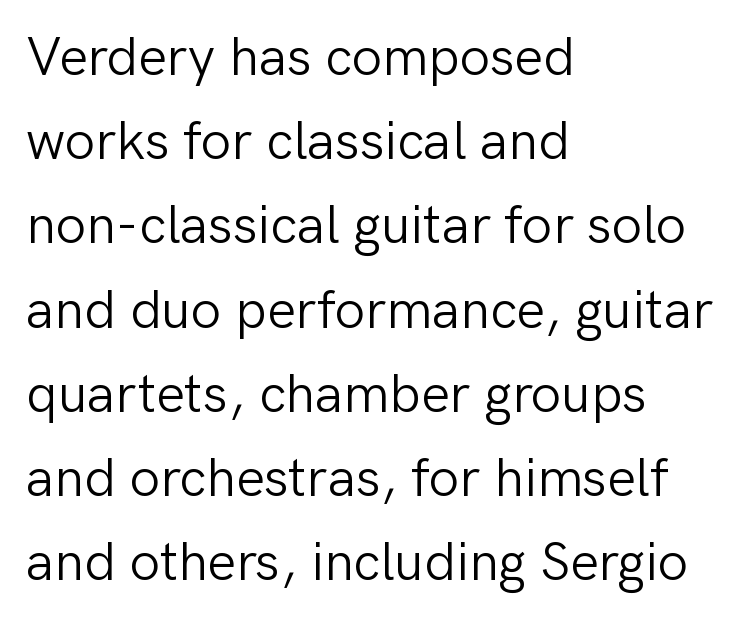
{"serif": "no", "italic": "no", "bold": "no", "weight": "light", "width": "normal", "stroke_contrast": "low", "x_height": "medium", "monospaced": "no", "underline": "no", "align": "left", "line_spacing": "normal", "line_spacing_ratio": 1.56, "letter_spacing": "normal", "letter_spacing_em": 0.0, "glyph_px": 54}
